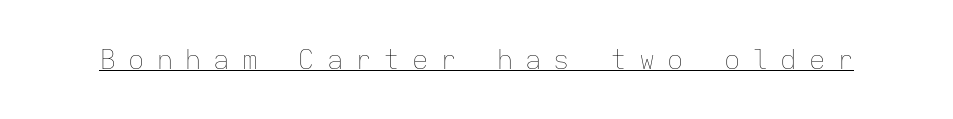
Looks like someone drew a line under every word here. Substantial extra tracking has been applied to these lines. Ink coverage per letter is moderate at most. The lettering holds an erect, upright posture throughout.
